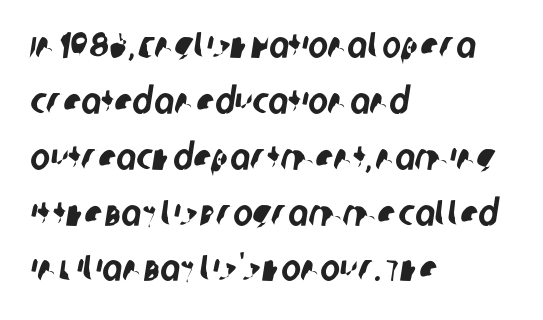
{"serif": "no", "width": "condensed", "stroke_contrast": "low", "x_height": "large", "monospaced": "no", "underline": "no", "align": "left", "line_spacing": "normal", "line_spacing_ratio": 1.51, "letter_spacing": "normal", "letter_spacing_em": 0.0, "glyph_px": 37}
